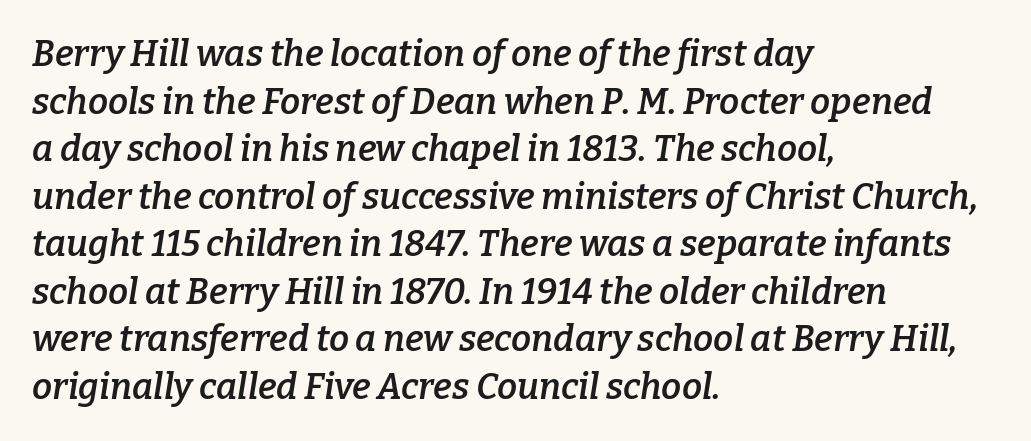
To sum up the face: it has serifs. Strokes here are thickened, but only to semibold level. Italic: yes, the glyphs are oblique. The face used here is rendered with its standard letterfit.
